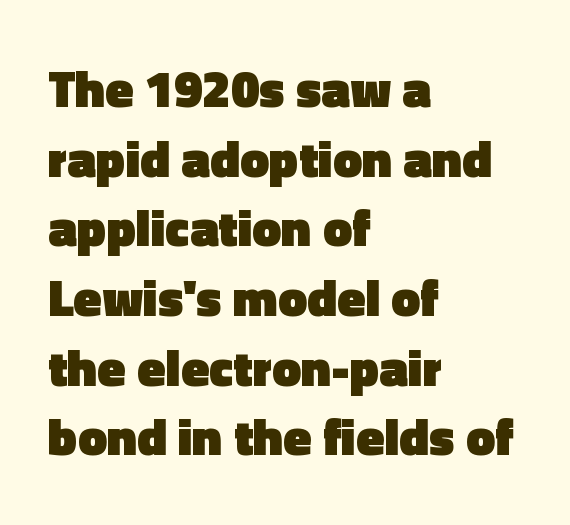
Q: Is the text bold? A: Yes.
Q: Is the text italic (slanted)? A: No, it is upright.
Q: Is the typeface a serif or a sans-serif typeface? A: Sans-serif.
Q: Is the text underlined? A: No.
Q: How is the paragraph aligned? A: Left-aligned.
Q: Is the spacing between letters normal or unusually wide? A: Normal.
Q: Is the spacing between lines tight, normal or loose? A: Normal.
Q: Width (condensed, normal, or wide)? A: Normal.
Q: x-height? A: Medium.
Q: Monospaced? A: No.
